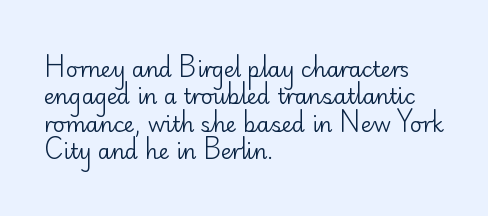
{"italic": "no", "bold": "no", "underline": "no", "align": "left", "line_spacing": "normal", "line_spacing_ratio": 1.3, "letter_spacing": "normal", "letter_spacing_em": 0.0, "glyph_px": 21}
